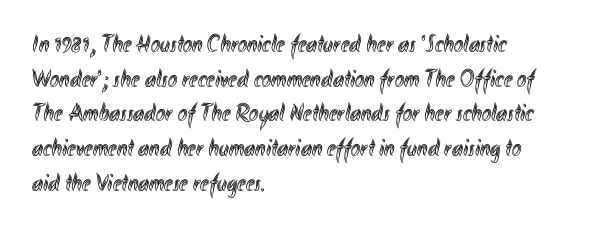
The image shows 25 px text type; set left-aligned, normal line spacing (1.39x), normal letter spacing, not underlined.
